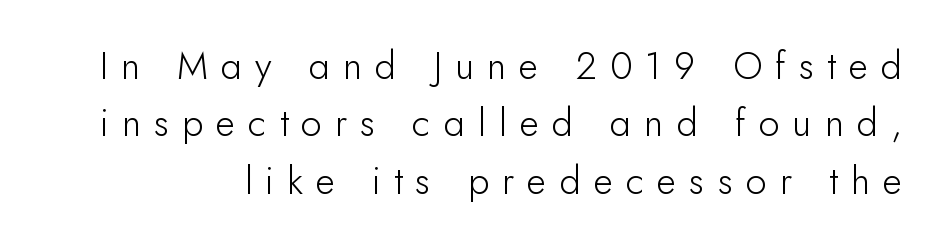
{"serif": "no", "italic": "no", "bold": "no", "weight": "light", "width": "normal", "stroke_contrast": "low", "x_height": "small", "monospaced": "no", "underline": "no", "line_spacing": "normal", "line_spacing_ratio": 1.51, "letter_spacing": "wide", "letter_spacing_em": 0.34, "glyph_px": 38}
